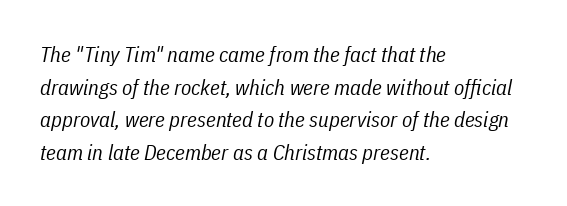
Q: Is the text bold? A: No.
Q: Is the text italic (slanted)? A: Yes, it leans right by about 11 degrees.
Q: Is the text underlined? A: No.
Q: How is the paragraph aligned? A: Left-aligned.
Q: Is the spacing between letters normal or unusually wide? A: Normal.
Q: Is the spacing between lines tight, normal or loose? A: Normal.
